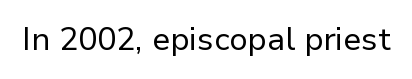
The image shows 32 px regular-weight sans-serif type, upright; set normal letter spacing, not underlined; low stroke contrast and a medium x-height.
